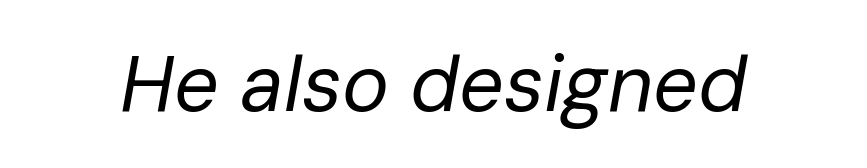
Q: Is the text bold? A: No.
Q: Is the text italic (slanted)? A: Yes, it leans right by about 10 degrees.
Q: Is the text underlined? A: No.
Q: Is the spacing between letters normal or unusually wide? A: Normal.
Q: Width (condensed, normal, or wide)? A: Normal.
Q: Stroke contrast? A: Low.
Q: x-height? A: Medium.
Q: Monospaced? A: No.
